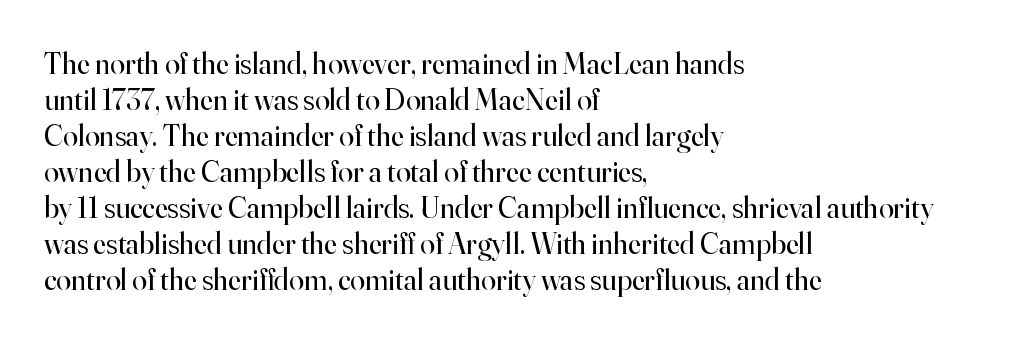
{"serif": "yes", "italic": "no", "bold": "no", "weight": "regular", "width": "normal", "stroke_contrast": "high", "x_height": "small", "monospaced": "no", "underline": "no", "align": "left", "line_spacing_ratio": 1.2, "letter_spacing": "normal", "letter_spacing_em": 0.0, "glyph_px": 30}
